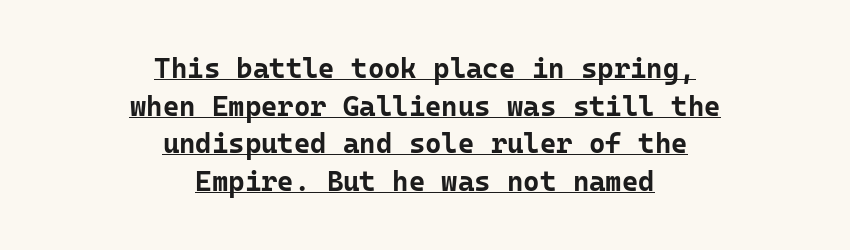
Plenty of ink on the page — the face is bold. Does the lettering tilt? It doesn't — this is upright. The lettering is marked with a stroke running underneath it. Observe the absence of serifs on each vertical stroke in this sample.
